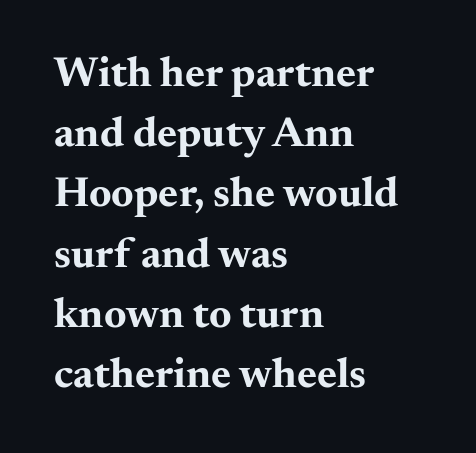
{"serif": "yes", "italic": "no", "bold": "yes", "weight": "bold", "width": "wide", "stroke_contrast": "medium", "x_height": "small", "monospaced": "no", "underline": "no", "align": "left", "line_spacing": "normal", "line_spacing_ratio": 1.4, "letter_spacing": "normal", "letter_spacing_em": 0.0, "glyph_px": 43}
